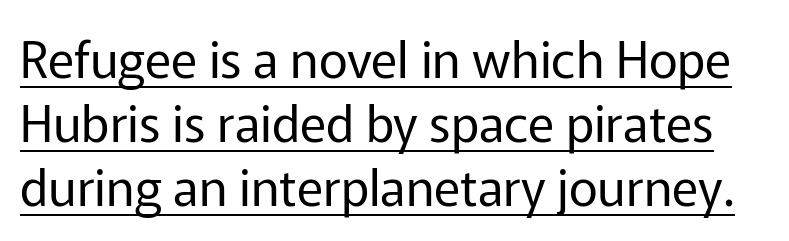
The type family on display is of the sans-serif kind. Posture: upright roman. Glance below the letters and you will spot a drawn line. Caption: standard tracking, unaltered. The letters advance in unequal steps, a hallmark of proportional type. On a weight scale, this lands at 450 or below.
